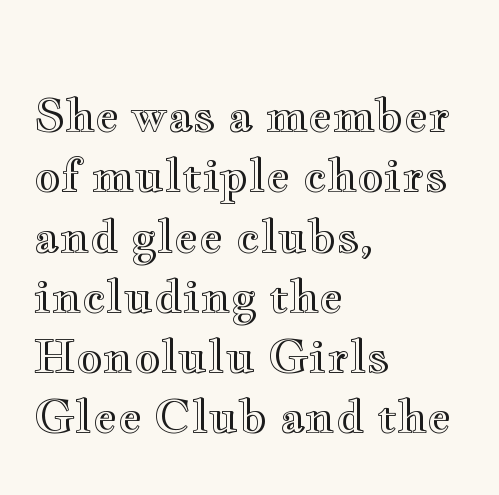
{"italic": "no", "width": "wide", "x_height": "small", "monospaced": "no", "underline": "no", "align": "left", "line_spacing": "normal", "line_spacing_ratio": 1.31, "letter_spacing": "normal", "letter_spacing_em": 0.0, "glyph_px": 46}
